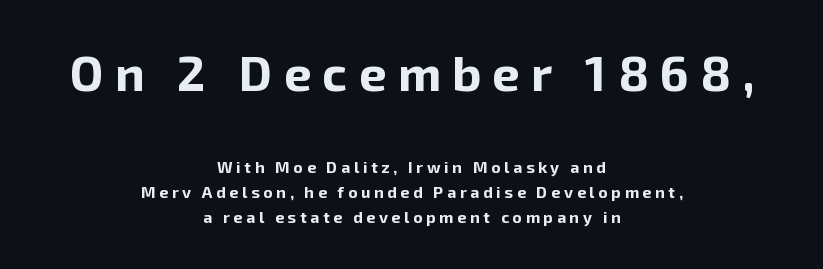
Compared with typical paragraphs, the rows here are spaced about the same. Between these two stacked blocks, the higher one wins on size. When letters stand straight like this, we call the style roman or upright. Emphasis by weight is at full strength: bold.
